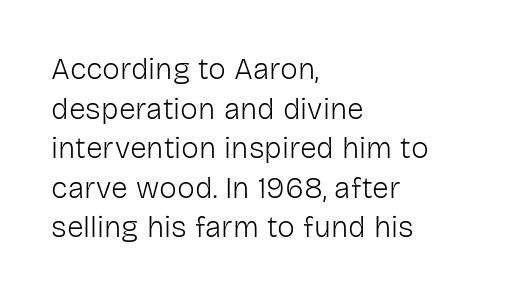
The rendering anchors every line to the left-hand side. The rendering uses natural spacing where letterforms have individual widths. These lines sit exactly where default settings would place them. Type without underlining. Look at the bottom of the vertical strokes: they stop flat, with no serifs. Short note: letters normally spaced.
